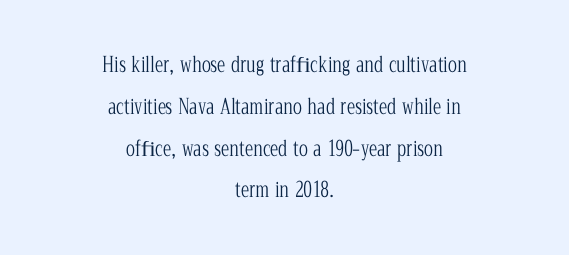
{"italic": "no", "bold": "no", "underline": "no", "align": "center", "line_spacing": "loose", "line_spacing_ratio": 1.99, "letter_spacing": "normal", "letter_spacing_em": 0.0, "glyph_px": 21}
